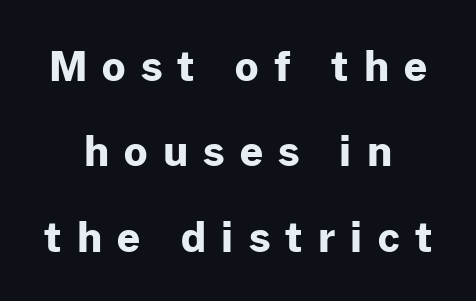
The image shows 41 px bold sans-serif type, upright; set centered, loose line spacing (2.08x), unusually wide letter spacing (+0.37 em), not underlined; low stroke contrast and a medium x-height.
